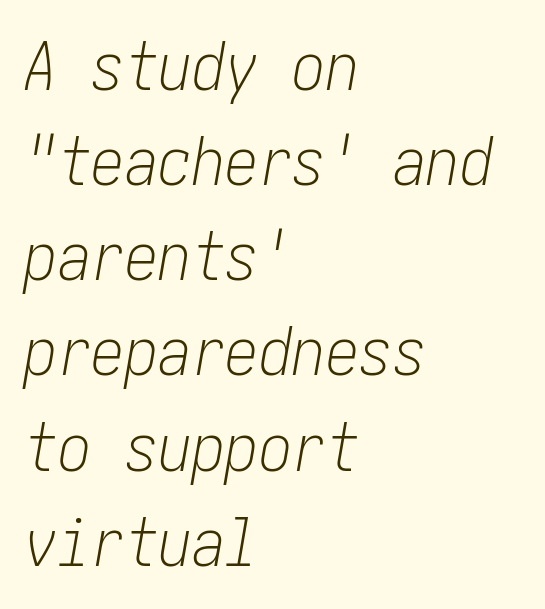
Slant detected: the letters are inclined. Nothing heavy about these letters — not bold at all. The zone under the glyphs is completely vacant. Honestly, the letter spacing is just normal — you wouldn't notice it. Leading: standard. Teacher's note: observe the even left margin — that is flush-left alignment.
